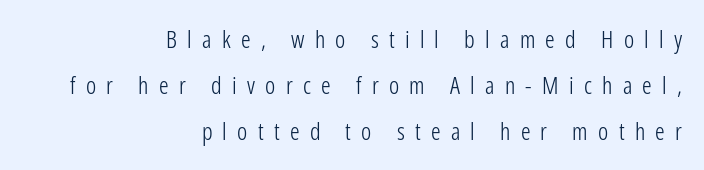
The image shows 24 px text type, upright; set right-aligned, loose line spacing (1.91x), unusually wide letter spacing (+0.43 em), not underlined.
